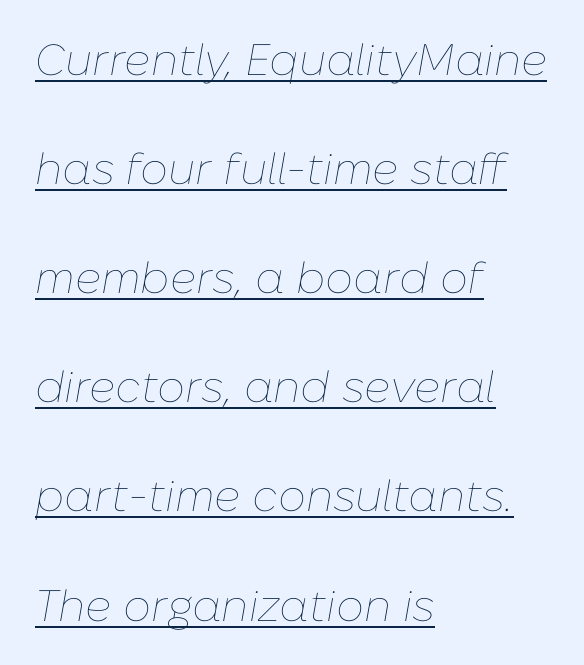
The image shows 44 px thin type, italic (leaning right); set left-aligned, loose line spacing (2.48x), normal letter spacing, underlined; low stroke contrast and a medium x-height.
